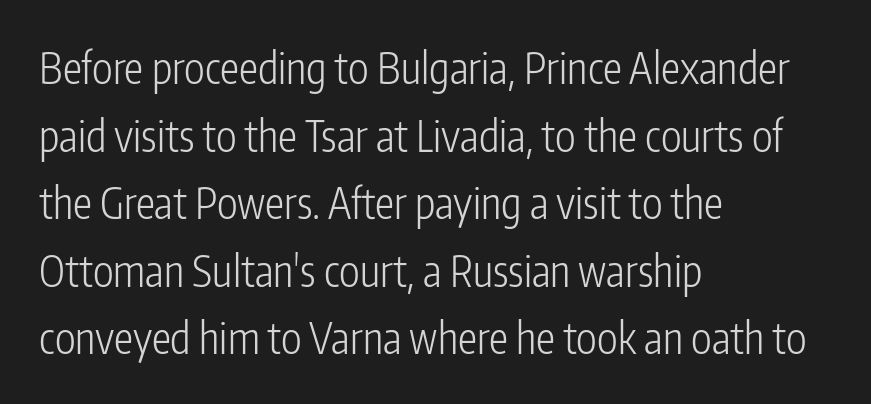
Italic: no, the glyphs are upright roman. The glyphs are unaccompanied by any horizontal stroke below them. Horizontal alignment here is leftward, the default for most running prose. Stems here are at most as thick as an everyday book face. This block has exactly the height ordinary leading produces.
